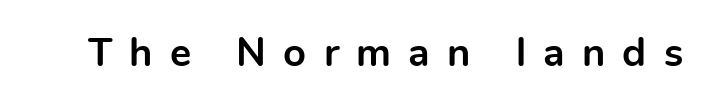
Note: no serifs on the glyphs. A dark, heavy texture on the line: the type is bold. Tracking here is generous; glyphs stand well apart from one another. Think of a printed novel: that variable character pitch is what you see here.
